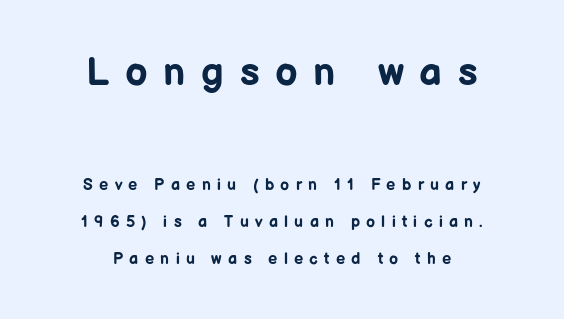
You could fit nearly another row in the gap between these rows. Leftover space on each line is divided equally before and after the words. A typesetter would call this proportional, since set widths differ per character. Look at the tracking — it's clearly loosened, letters drifting apart. Are there feet on the stems? There aren't — it's a sans.
